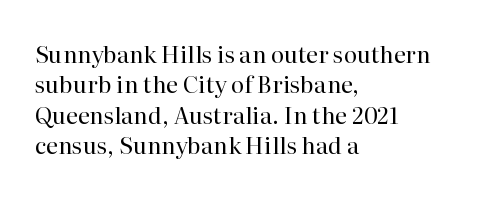
Q: Is the text bold? A: No.
Q: Is the text italic (slanted)? A: No, it is upright.
Q: Is the text underlined? A: No.
Q: How is the paragraph aligned? A: Left-aligned.
Q: Is the spacing between letters normal or unusually wide? A: Normal.
Q: Is the spacing between lines tight, normal or loose? A: Normal.
